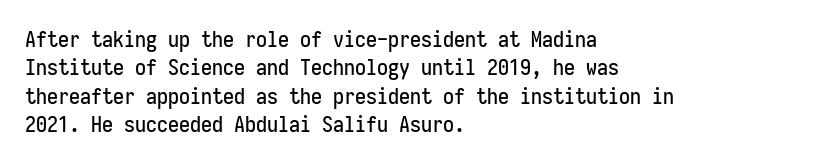
Does extra space separate the letters? No, they use regular spacing. Rows of type keep a routine distance in the vertical direction. Descender tails drop into unmarked territory. No italicization has been applied; the sample stays upright.
